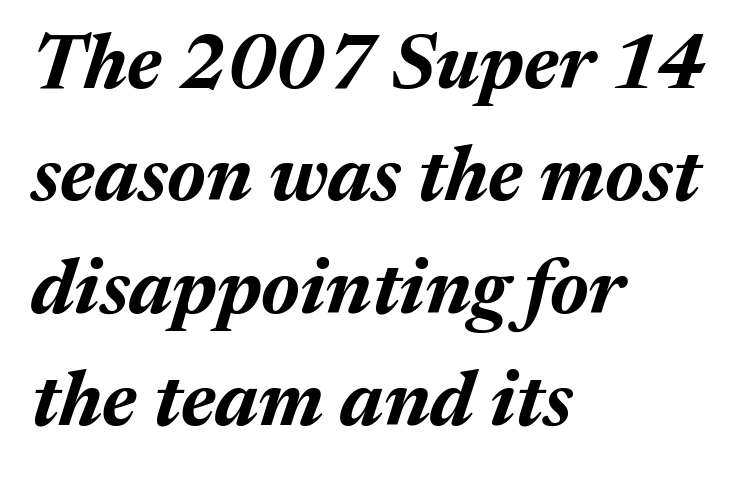
Q: Is the text bold? A: Yes.
Q: Is the text italic (slanted)? A: Yes, it leans right by about 17 degrees.
Q: Is the text underlined? A: No.
Q: How is the paragraph aligned? A: Left-aligned.
Q: Is the spacing between letters normal or unusually wide? A: Normal.
Q: Is the spacing between lines tight, normal or loose? A: Normal.
Q: Width (condensed, normal, or wide)? A: Normal.
Q: Stroke contrast? A: Medium.
Q: x-height? A: Medium.
Q: Monospaced? A: No.
